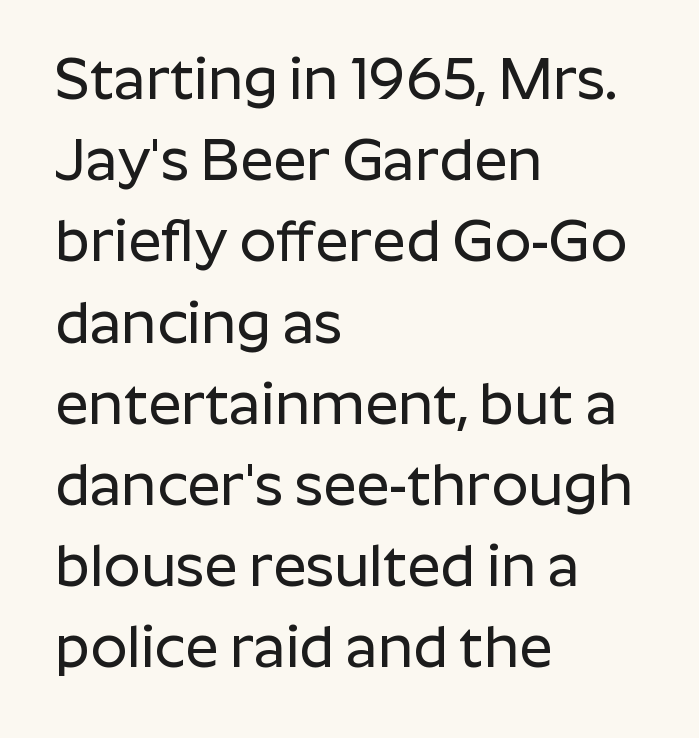
The image shows 58 px sans-serif type, upright; set left-aligned, normal line spacing (1.4x), normal letter spacing, not underlined; low stroke contrast and a medium x-height.
